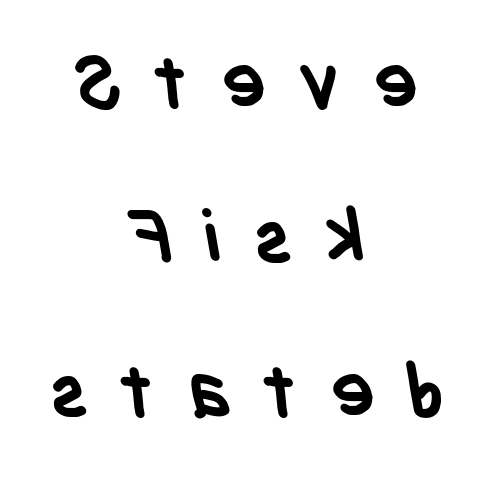
Think of a printed novel: that variable character pitch is what you see here. This rendering employs a face without finishing strokes, i.e., a sans-serif. The rendering inserts visible extra space after every character. Compared with a flush-left layout, this one balances lines on the center instead. Anything drawn beneath the words? Only blank space. I'd describe the lettering as bold — thick and assertive.
